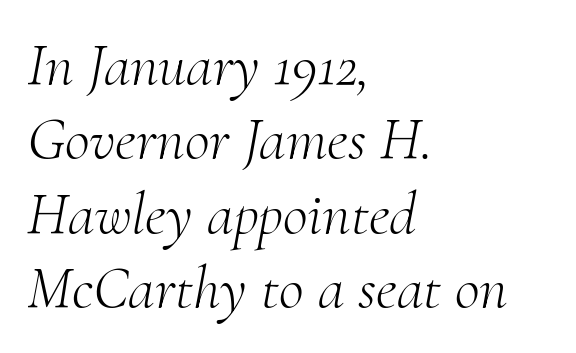
Q: Is the text bold? A: No.
Q: Is the text italic (slanted)? A: Yes, it leans right by about 10 degrees.
Q: Is the typeface a serif or a sans-serif typeface? A: Serif.
Q: Is the text underlined? A: No.
Q: How is the paragraph aligned? A: Left-aligned.
Q: Is the spacing between letters normal or unusually wide? A: Normal.
Q: Width (condensed, normal, or wide)? A: Normal.
Q: Stroke contrast? A: Medium.
Q: x-height? A: Small.
Q: Monospaced? A: No.
